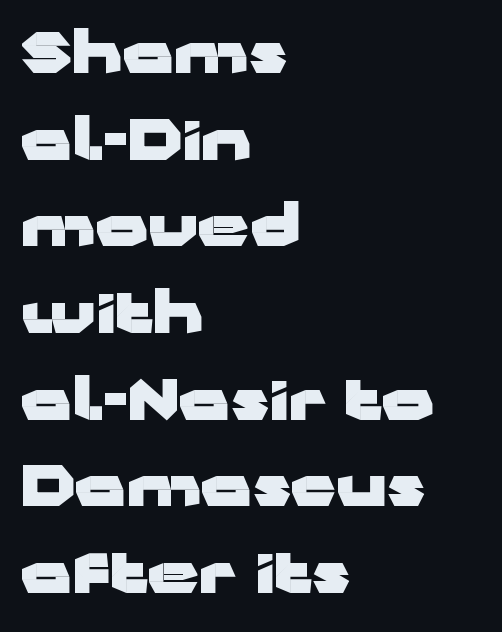
Q: Is the text bold? A: Yes.
Q: Is the text italic (slanted)? A: No, it is upright.
Q: Is the typeface a serif or a sans-serif typeface? A: Sans-serif.
Q: Is the text underlined? A: No.
Q: How is the paragraph aligned? A: Left-aligned.
Q: Is the spacing between letters normal or unusually wide? A: Normal.
Q: Is the spacing between lines tight, normal or loose? A: Normal.
Q: Width (condensed, normal, or wide)? A: Wide.
Q: Stroke contrast? A: Low.
Q: x-height? A: Medium.
Q: Monospaced? A: No.
